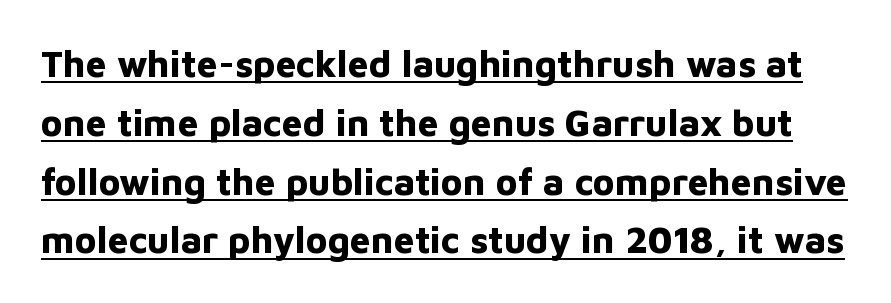
Rendered with straight, roman letterforms. The gaps between neighbouring characters are ordinary and unremarkable. The rendering uses a bold face; every stroke is thick and dark. The vertical gap from one line to the next is medium. Decoration check: the copy is underlined.
